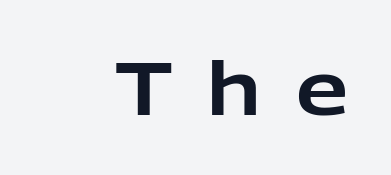
Does the type have serifs? No, each stem ends abruptly. The lettering holds an erect, upright posture throughout. Think of a printed novel: that variable character pitch is what you see here. The space directly below the letters is spotless.
